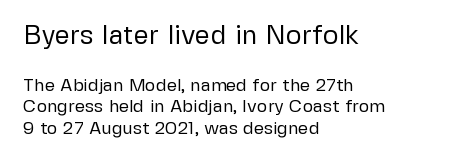
Posture: straight, roman, zero tilt. The passage shown has conventional tracking throughout. Is the stroke heavy? The answer is a plain regular-or-lighter. Anything drawn beneath the words? Only blank space. The typesetter chose a ragged-right arrangement here. Size hierarchy here favors the leading block over the trailing one.
